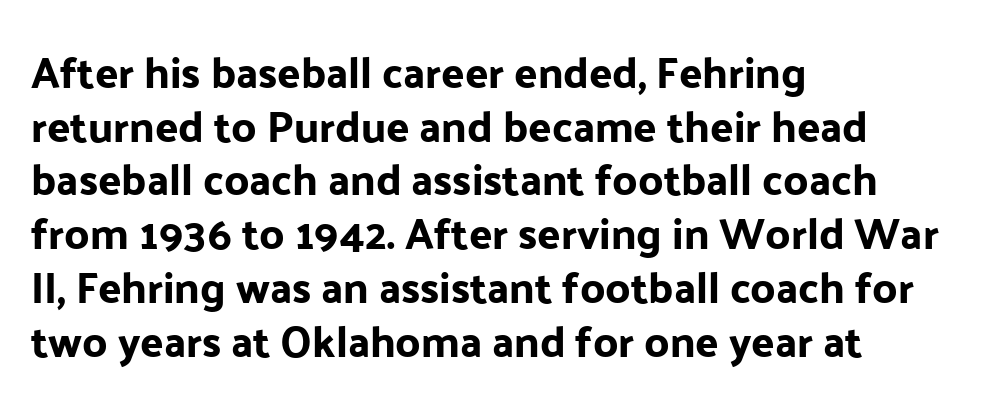
Q: Is the text italic (slanted)? A: No, it is upright.
Q: Is the typeface a serif or a sans-serif typeface? A: Sans-serif.
Q: Is the text underlined? A: No.
Q: How is the paragraph aligned? A: Left-aligned.
Q: Is the spacing between letters normal or unusually wide? A: Normal.
Q: Is the spacing between lines tight, normal or loose? A: Normal.
Q: Width (condensed, normal, or wide)? A: Normal.
Q: Stroke contrast? A: Low.
Q: x-height? A: Medium.
Q: Monospaced? A: No.
